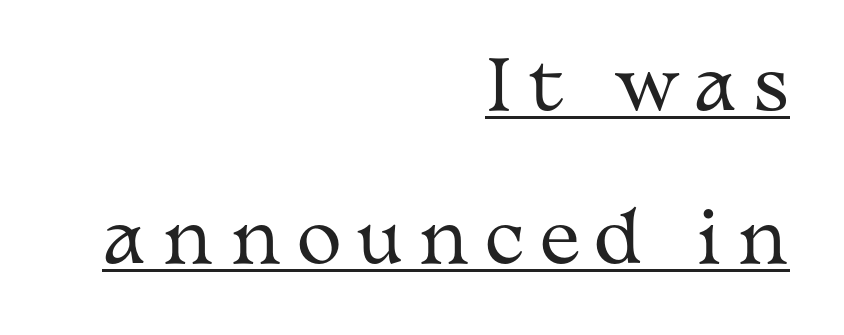
{"serif": "yes", "italic": "no", "bold": "no", "weight": "regular", "width": "wide", "stroke_contrast": "medium", "x_height": "medium", "monospaced": "no", "underline": "yes", "align": "right", "line_spacing": "loose", "line_spacing_ratio": 2.25, "letter_spacing": "wide", "letter_spacing_em": 0.24, "glyph_px": 68}
